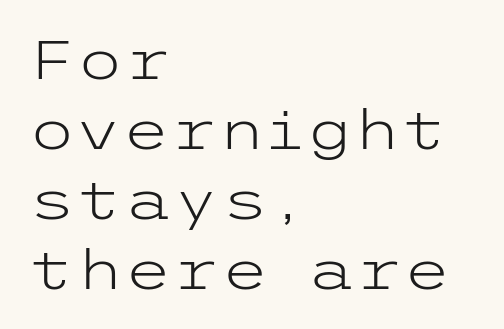
Q: Is the text bold? A: No.
Q: Is the text italic (slanted)? A: No, it is upright.
Q: Is the typeface a serif or a sans-serif typeface? A: Sans-serif.
Q: Is the text underlined? A: No.
Q: How is the paragraph aligned? A: Left-aligned.
Q: Is the spacing between letters normal or unusually wide? A: Normal.
Q: Is the spacing between lines tight, normal or loose? A: Normal.
Q: Width (condensed, normal, or wide)? A: Wide.
Q: Stroke contrast? A: Low.
Q: x-height? A: Medium.
